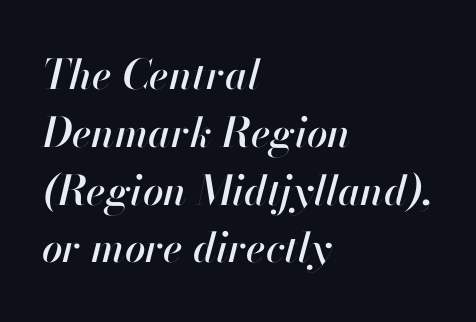
{"italic": "yes", "lean": "right", "slant_degrees": 13, "width": "normal", "stroke_contrast": "high", "x_height": "small", "monospaced": "no", "underline": "no", "align": "left", "line_spacing": "normal", "line_spacing_ratio": 1.41, "letter_spacing": "normal", "letter_spacing_em": 0.0, "glyph_px": 41}
